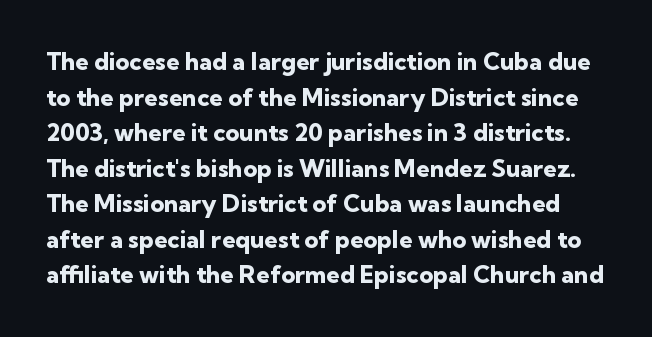
{"italic": "no", "bold": "yes", "underline": "no", "line_spacing": "normal", "line_spacing_ratio": 1.48, "letter_spacing": "normal", "letter_spacing_em": 0.0, "glyph_px": 24}
